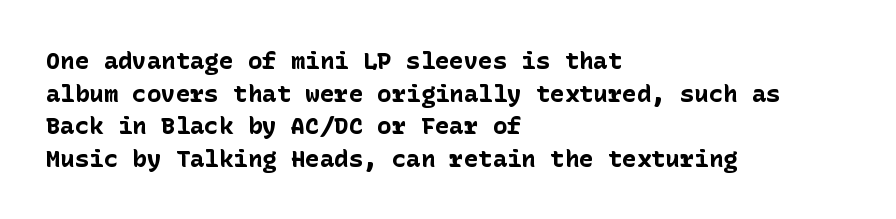
The image shows 24 px bold type, upright; set left-aligned, normal line spacing (1.36x), normal letter spacing, not underlined.
